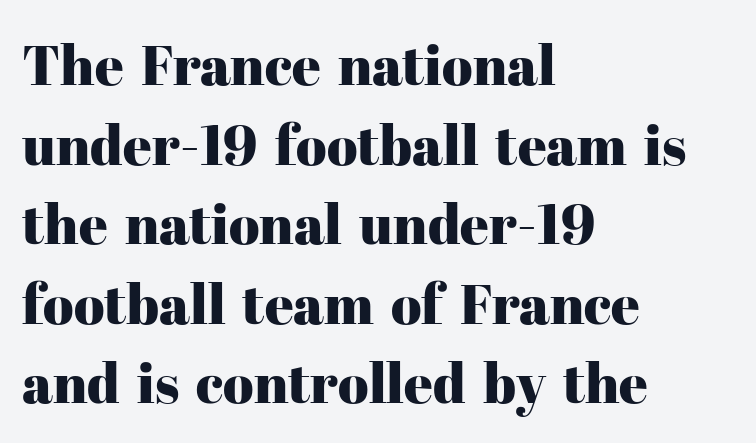
The passage shown is not underscored anywhere. The typesetter chose a ragged-right arrangement here. Rows of type keep a routine distance in the vertical direction. Observe the ordinary spacing: letters are neighbours, not strangers. Looks like regular typesetting: each glyph gets only the width it needs. Tall strokes in this sample are plumb rather than angled.
